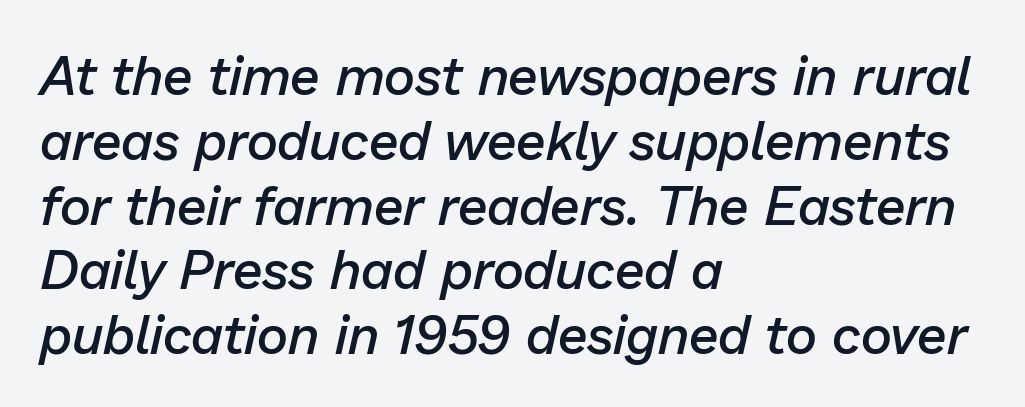
Q: Is the text bold? A: Semi-bold.
Q: Is the text italic (slanted)? A: Yes, it leans right by about 13 degrees.
Q: Is the text underlined? A: No.
Q: How is the paragraph aligned? A: Left-aligned.
Q: Is the spacing between letters normal or unusually wide? A: Normal.
Q: Width (condensed, normal, or wide)? A: Normal.
Q: Stroke contrast? A: Low.
Q: x-height? A: Medium.
Q: Monospaced? A: No.
